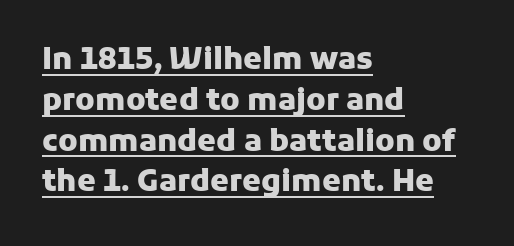
The image shows 30 px heavy sans-serif type, upright; set left-aligned, normal line spacing (1.36x), normal letter spacing, underlined; low stroke contrast and a medium x-height.
